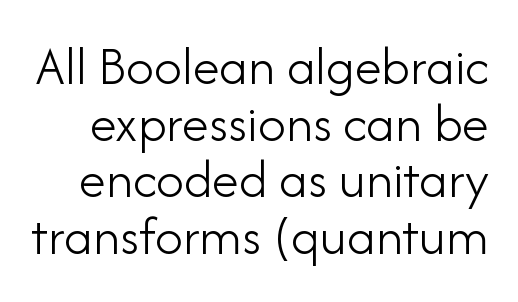
The image shows 55 px light sans-serif type, upright; set tight line spacing (1.03x), normal letter spacing, not underlined; low stroke contrast and a small x-height.
